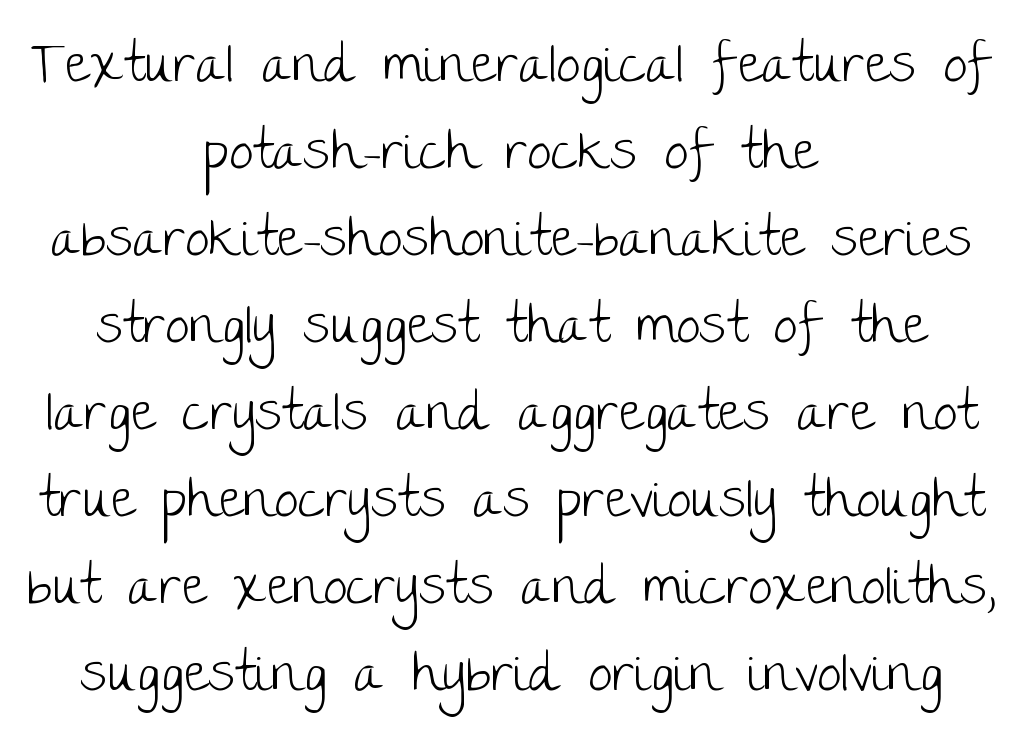
Q: Is the text bold? A: No.
Q: Is the text italic (slanted)? A: No, it is upright.
Q: Is the typeface a serif or a sans-serif typeface? A: Sans-serif.
Q: Is the text underlined? A: No.
Q: How is the paragraph aligned? A: Centered.
Q: Is the spacing between letters normal or unusually wide? A: Normal.
Q: Is the spacing between lines tight, normal or loose? A: Normal.
Q: Width (condensed, normal, or wide)? A: Normal.
Q: Stroke contrast? A: Low.
Q: x-height? A: Large.
Q: Monospaced? A: No.
